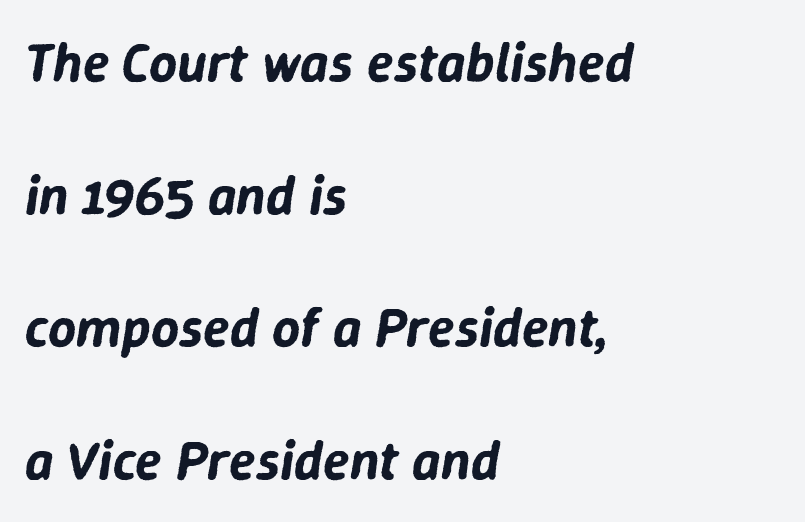
Only glyphs here, with clear space below each row. These lines stand farther apart than default settings would place them. The whole block is typeset with a tilt. Glyph-to-glyph distance matches everyday printed text.
